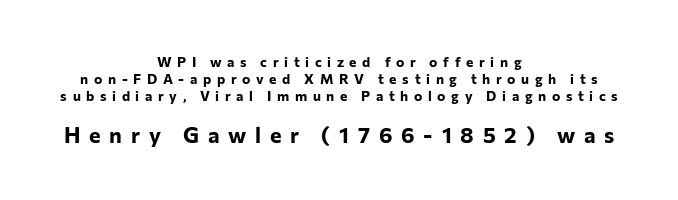
The letters are spread apart with noticeably loose tracking. Is the block centered? Yes — each line is placed symmetrically about the middle. You can tell it's not italic because the verticals are truly vertical. You get the small type first, then a jump to larger type. Plenty of ink on the page — the face is bold. Underline: absent.
